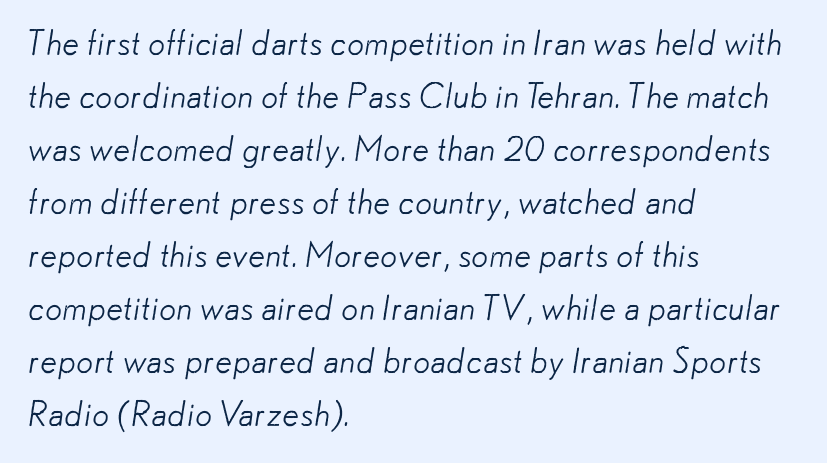
The image shows 34 px light sans-serif type; set left-aligned, normal line spacing (1.56x), normal letter spacing, not underlined; low stroke contrast and a small x-height.
